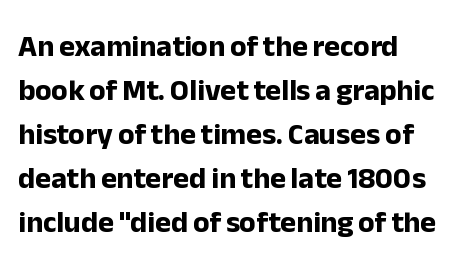
Q: Is the text bold? A: Yes.
Q: Is the text italic (slanted)? A: No, it is upright.
Q: Is the typeface a serif or a sans-serif typeface? A: Sans-serif.
Q: Is the text underlined? A: No.
Q: How is the paragraph aligned? A: Left-aligned.
Q: Is the spacing between letters normal or unusually wide? A: Normal.
Q: Is the spacing between lines tight, normal or loose? A: Normal.
Q: Width (condensed, normal, or wide)? A: Normal.
Q: Stroke contrast? A: Low.
Q: x-height? A: Medium.
Q: Monospaced? A: No.
